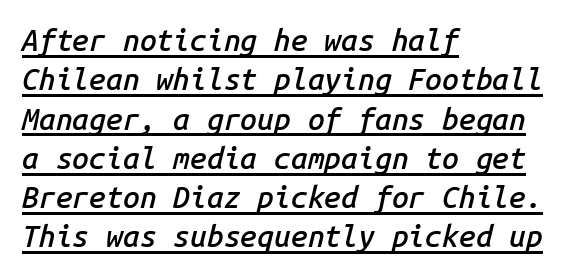
A typesetter would call this monospace, since all characters share one set width. Notice the strokes are somewhat thickened but not fully heavy: this is a semibold. This rendering leaves character spacing at its baseline value. Each new line begins a customary step beneath the previous one. A rule runs beneath these lines of type.
